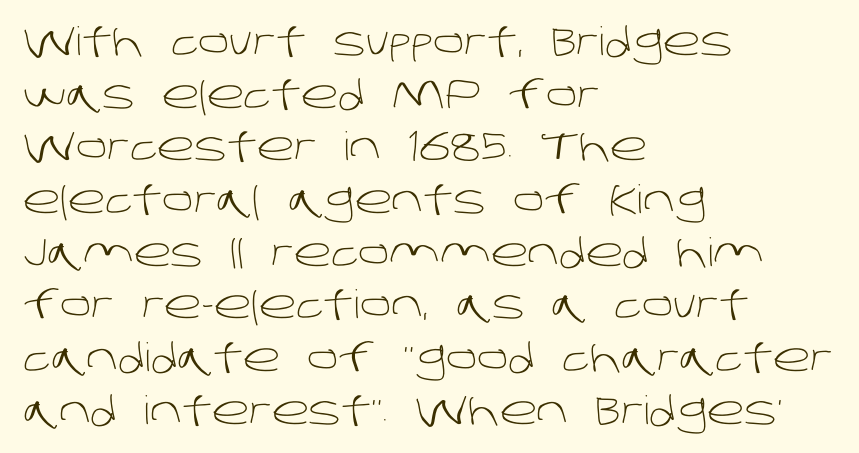
{"serif": "no", "bold": "no", "weight": "light", "width": "normal", "stroke_contrast": "low", "x_height": "large", "monospaced": "no", "underline": "no", "align": "left", "line_spacing": "normal", "line_spacing_ratio": 1.35, "letter_spacing": "normal", "letter_spacing_em": 0.0, "glyph_px": 39}
